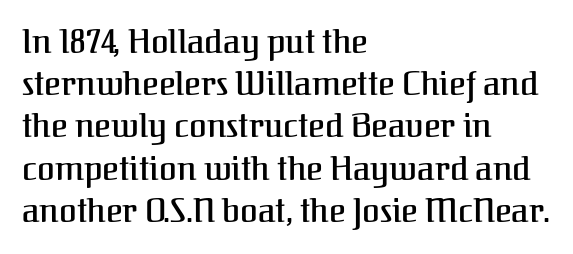
The image shows 32 px serif type, upright; set left-aligned, normal line spacing (1.32x), normal letter spacing, not underlined; medium stroke contrast and a medium x-height.
